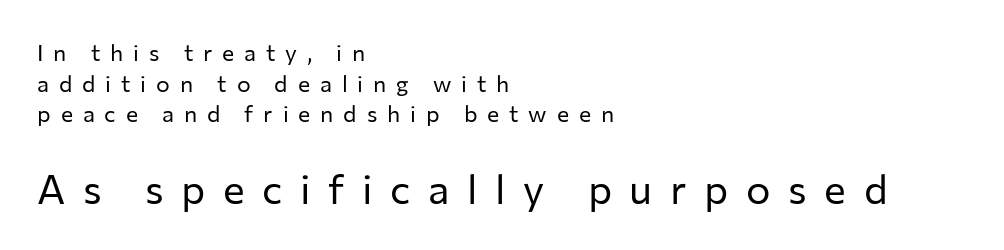
{"serif": "no", "italic": "no", "bold": "no", "weight": "regular", "width": "normal", "stroke_contrast": "low", "x_height": "medium", "monospaced": "no", "underline": "no", "align": "left", "line_spacing": "normal", "line_spacing_ratio": 1.33, "letter_spacing": "wide", "letter_spacing_em": 0.43, "larger_block": "second", "size_ratio": 1.78, "glyph_px": 41}
